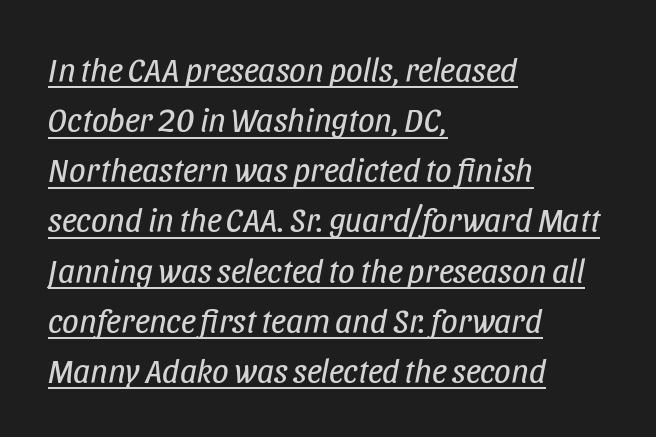
The letters sit at their default tracking, neither squeezed nor spread. Caption: lettering with a line underneath. The characters are drawn with everyday or finer stroke widths. This sample has the flowing, uneven cadence of proportional lettering. One-word summary of the alignment: left.
